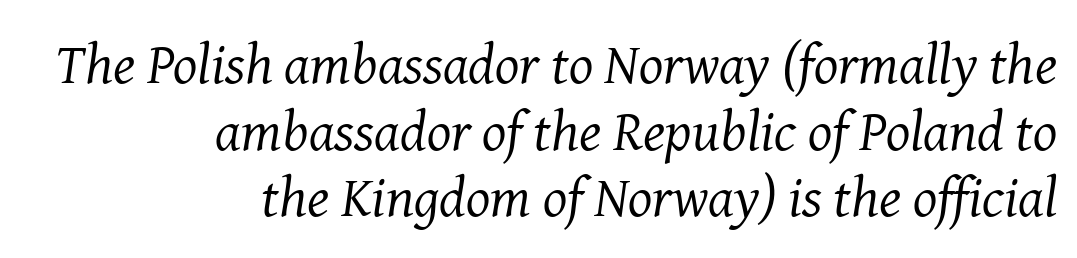
The image shows 57 px regular-weight serif type, italic (leaning right); set right-aligned, line spacing 1.17x, normal letter spacing, not underlined; medium stroke contrast and a medium x-height.
